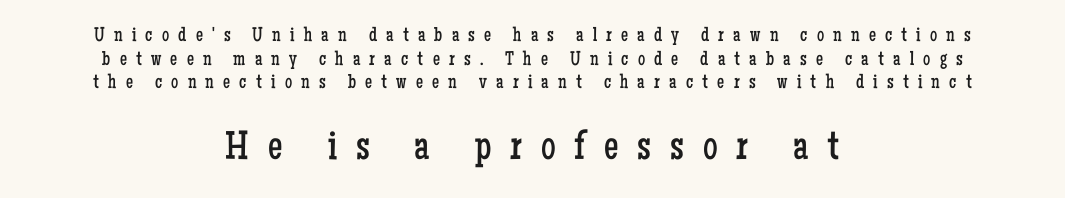
Ordinary non-slanted type is in use. The letters advance in unequal steps, a hallmark of proportional type. Each line is balanced around a shared central axis. Substantial extra tracking has been applied to these lines. Descenders are the only things crossing below the line. The passage shown is typeset with a serif family.
